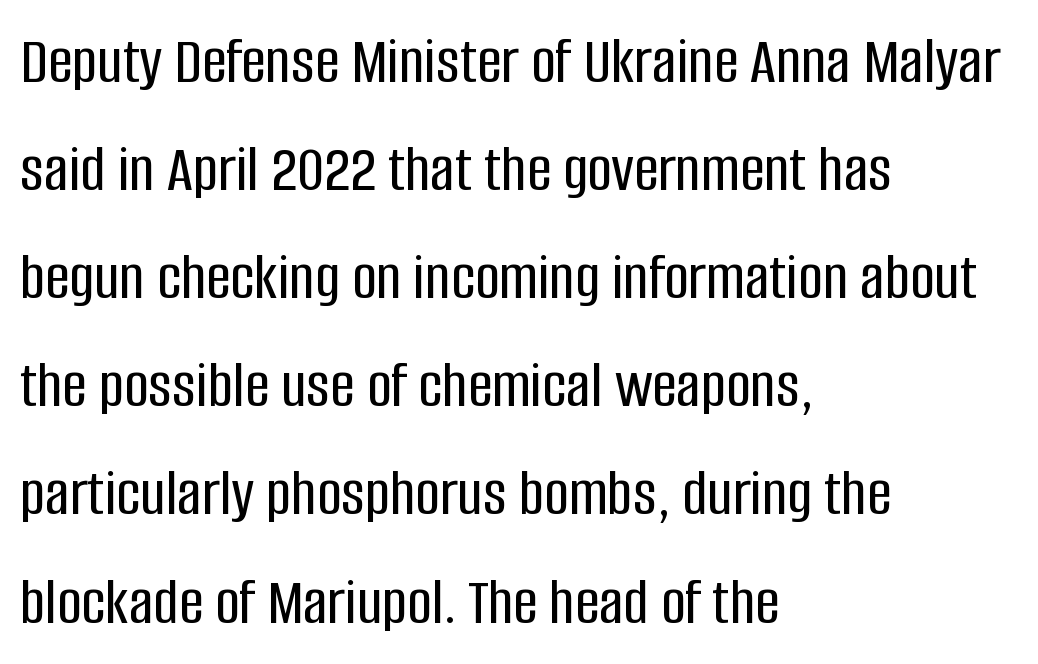
Q: Is the text italic (slanted)? A: No, it is upright.
Q: Is the typeface a serif or a sans-serif typeface? A: Sans-serif.
Q: Is the text underlined? A: No.
Q: How is the paragraph aligned? A: Left-aligned.
Q: Is the spacing between letters normal or unusually wide? A: Normal.
Q: Is the spacing between lines tight, normal or loose? A: Normal.
Q: Width (condensed, normal, or wide)? A: Condensed.
Q: Stroke contrast? A: Low.
Q: x-height? A: Large.
Q: Monospaced? A: No.
